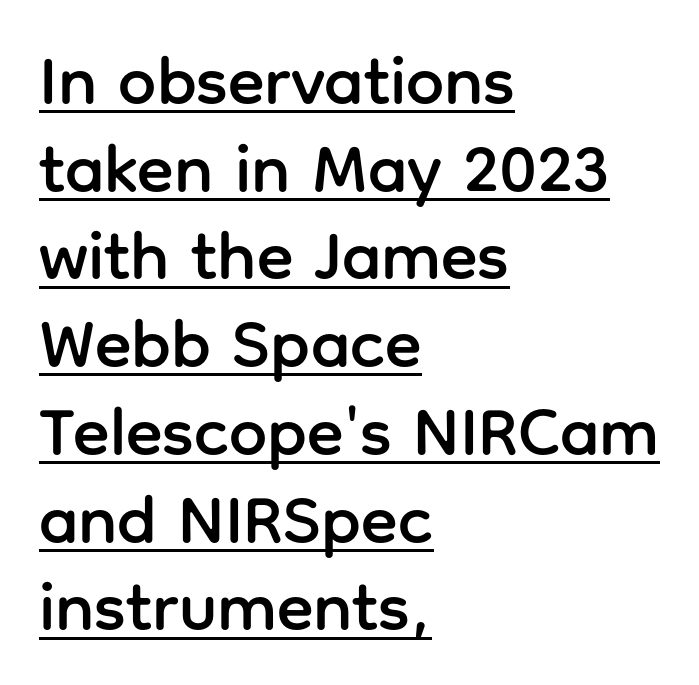
{"serif": "no", "italic": "no", "width": "normal", "stroke_contrast": "low", "x_height": "medium", "monospaced": "no", "underline": "yes", "align": "left", "line_spacing": "normal", "line_spacing_ratio": 1.29, "letter_spacing": "normal", "letter_spacing_em": 0.0, "glyph_px": 68}
